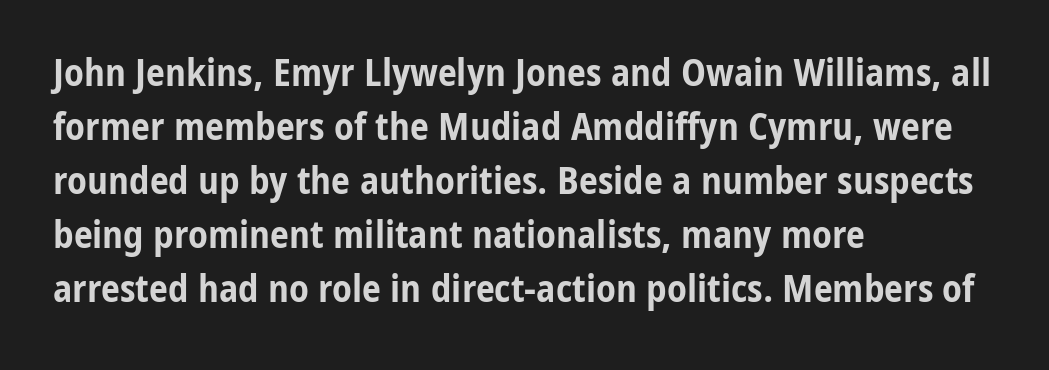
Heavy-handed strokes throughout: this text is bold. Nobody drew a line under any word here. Style check: upright. All the whitespace from short lines collects on the right. How would I describe the line gaps? Plain and ordinary.
